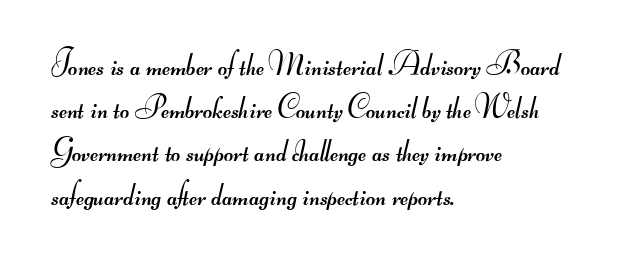
The image shows 32 px regular-weight, wide sans-serif type; set left-aligned, normal line spacing (1.35x), normal letter spacing, not underlined; medium stroke contrast.
